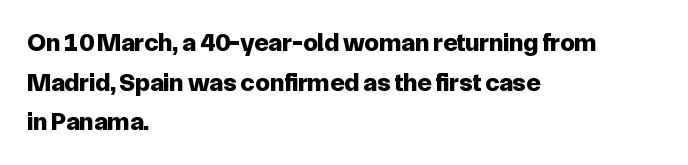
{"italic": "no", "bold": "yes", "underline": "no", "align": "left", "line_spacing": "normal", "line_spacing_ratio": 1.52, "letter_spacing": "normal", "letter_spacing_em": 0.0, "glyph_px": 26}
